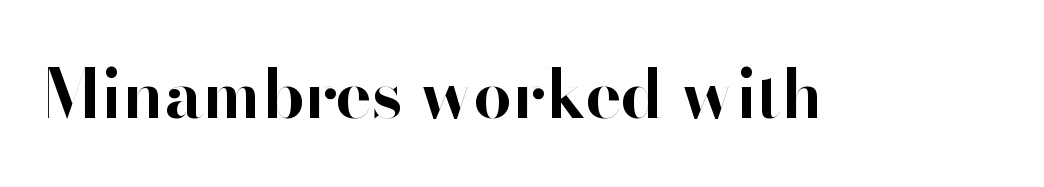
Q: Is the text bold? A: Yes.
Q: Is the text italic (slanted)? A: No, it is upright.
Q: Is the typeface a serif or a sans-serif typeface? A: Sans-serif.
Q: Is the text underlined? A: No.
Q: Is the spacing between letters normal or unusually wide? A: Normal.
Q: Width (condensed, normal, or wide)? A: Normal.
Q: Stroke contrast? A: High.
Q: x-height? A: Small.
Q: Monospaced? A: No.
